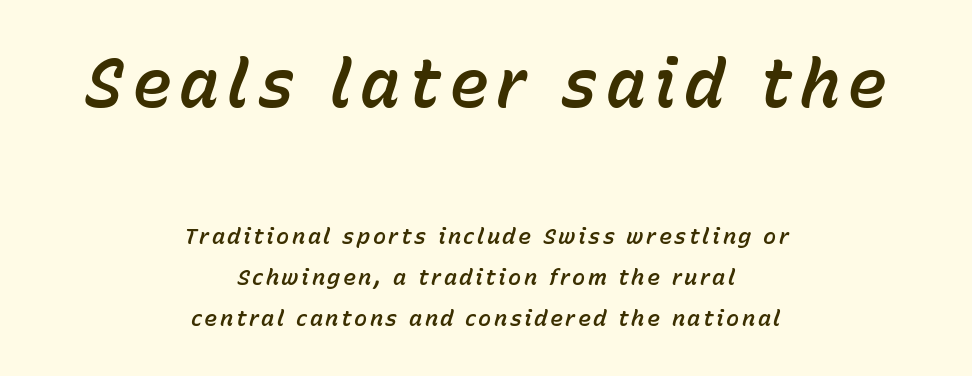
In CSS terms this would be text-align: center. Do the characters align in a grid? No, the font is proportional. The face used here has a pronounced slope to its letters. The foot of each line stays bare and open.
